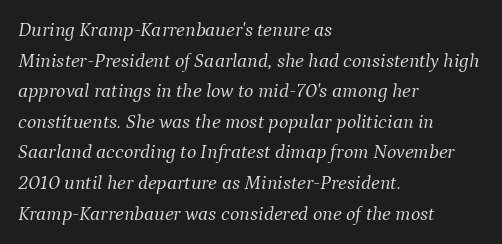
The letterforms sit shoulder to shoulder at normal distance. This reads as an unemphasized weight, regular at the heaviest. Has an underline been added? It has not. A student would call this left alignment; a typographer would say flush left, rag right. Would a proofreader flag this as italicized? Yes. Regarding leading, the lines here are spaced in the standard way.
